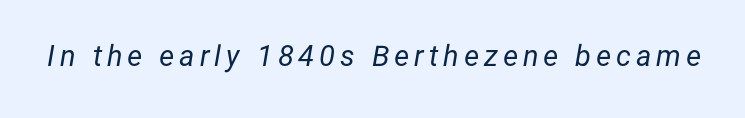
Q: Is the text bold? A: No.
Q: Is the text italic (slanted)? A: Yes, it leans right by about 12 degrees.
Q: Is the text underlined? A: No.
Q: Width (condensed, normal, or wide)? A: Normal.
Q: Stroke contrast? A: Low.
Q: x-height? A: Medium.
Q: Monospaced? A: No.
